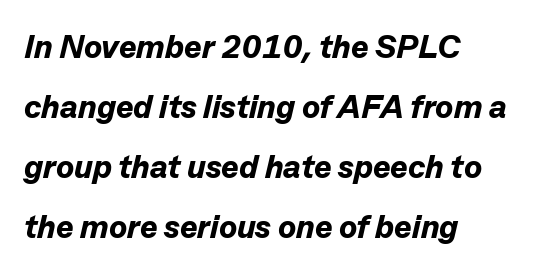
This is heavy type, rendered in bold. A clean baseline with only descenders dipping below it. In terms of letterspacing, this is plain default setting. Slant detected: the letters are inclined. A typesetter would call this proportional, since set widths differ per character.
